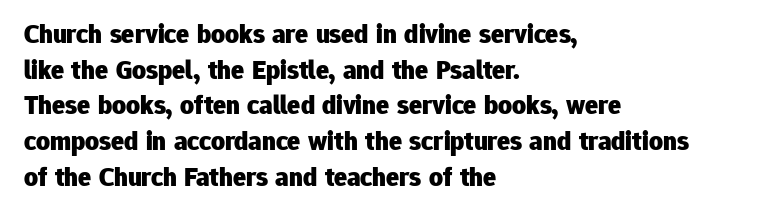
A typesetter would call this leading conventional body-copy spacing. Standard letterfit; no display-style spreading of the glyphs. The axis of the letterforms is exactly vertical. Typeset ragged right — the left edge is the straight one. Clear beneath every line of the passage. Each glyph is drawn with heavy, bold strokes.
